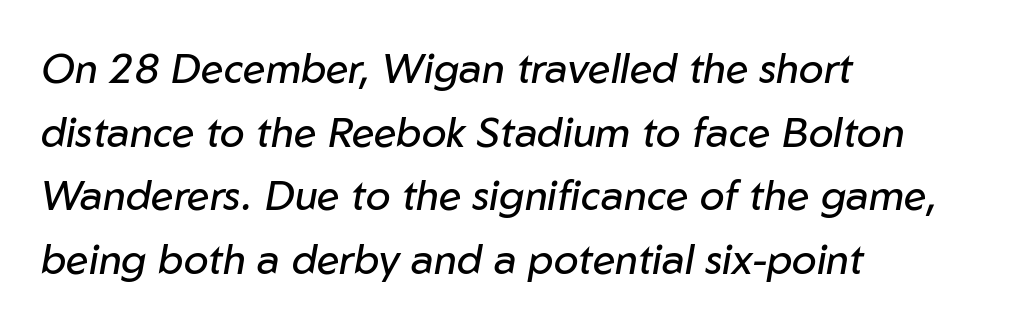
The image shows 41 px regular-weight type, italic (leaning right); set left-aligned, normal line spacing (1.55x), normal letter spacing, not underlined; low stroke contrast and a medium x-height.
